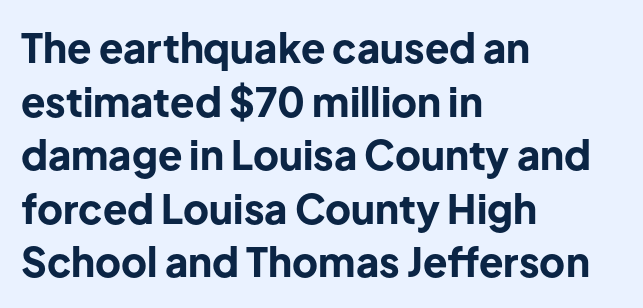
{"serif": "no", "italic": "no", "bold": "yes", "weight": "bold", "width": "normal", "stroke_contrast": "low", "x_height": "medium", "monospaced": "no", "underline": "no", "align": "left", "line_spacing": "normal", "line_spacing_ratio": 1.34, "letter_spacing": "normal", "letter_spacing_em": 0.0, "glyph_px": 40}
